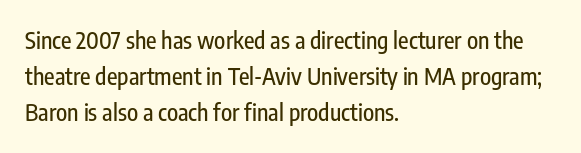
Q: Is the text italic (slanted)? A: No, it is upright.
Q: Is the text underlined? A: No.
Q: How is the paragraph aligned? A: Left-aligned.
Q: Is the spacing between letters normal or unusually wide? A: Normal.
Q: Is the spacing between lines tight, normal or loose? A: Normal.
